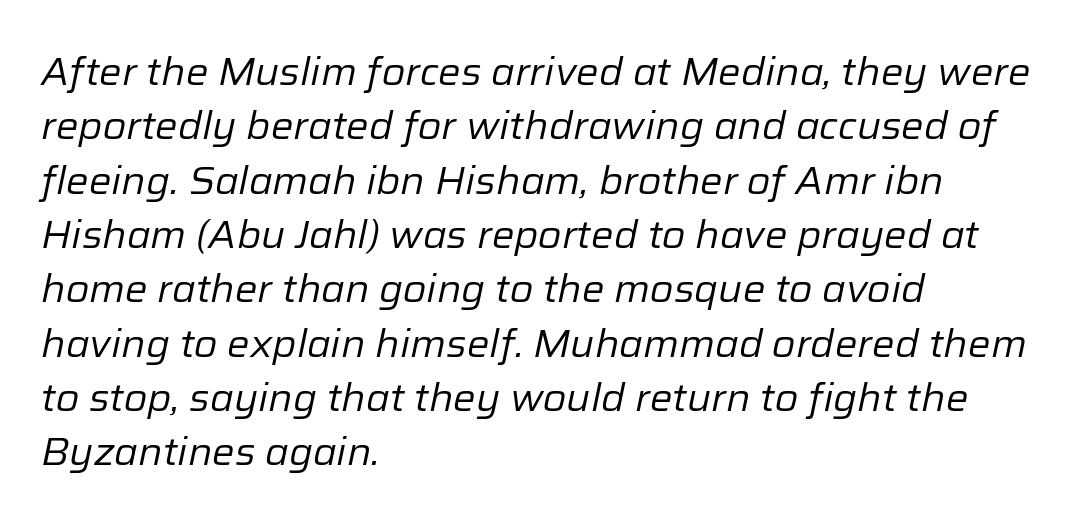
The passage shown stacks its lines at a standard gap. Left-aligned paragraph, ragged on the right. This is not heavy type; no bold has been used. What stands out about the letter spacing? Nothing — it is the standard amount. The lettering tilts uniformly, giving the passage an italic look.
